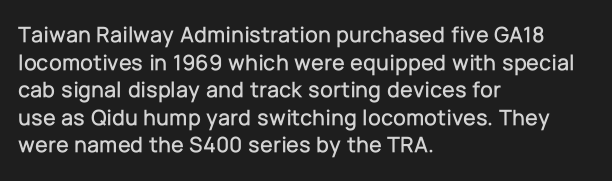
Q: Is the text italic (slanted)? A: No, it is upright.
Q: Is the text underlined? A: No.
Q: How is the paragraph aligned? A: Left-aligned.
Q: Is the spacing between letters normal or unusually wide? A: Normal.
